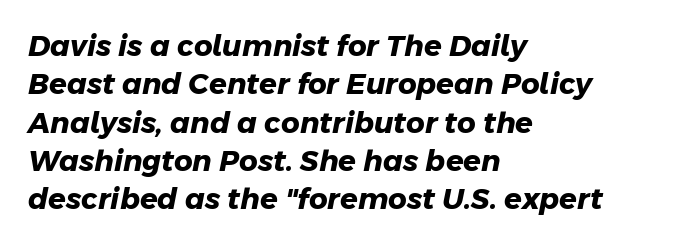
The image shows 29 px heavy sans-serif type; set left-aligned, normal line spacing (1.32x), normal letter spacing, not underlined; low stroke contrast and a medium x-height.
